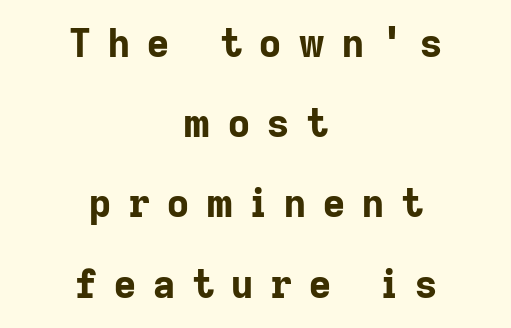
Q: Is the text bold? A: Yes.
Q: Is the text italic (slanted)? A: No, it is upright.
Q: Is the typeface a serif or a sans-serif typeface? A: Sans-serif.
Q: Is the text underlined? A: No.
Q: How is the paragraph aligned? A: Centered.
Q: Is the spacing between letters normal or unusually wide? A: Unusually wide.
Q: Is the spacing between lines tight, normal or loose? A: Loose.
Q: Width (condensed, normal, or wide)? A: Normal.
Q: Stroke contrast? A: Low.
Q: x-height? A: Medium.
Q: Monospaced? A: No.
